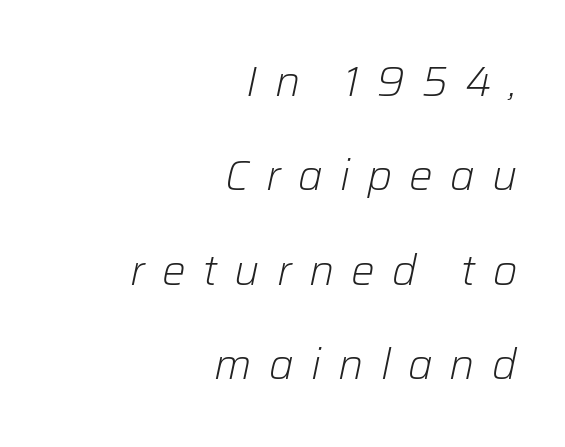
The image shows 42 px light type, italic (leaning right); set right-aligned, loose line spacing (2.25x), unusually wide letter spacing (+0.41 em), not underlined; low stroke contrast and a medium x-height.
